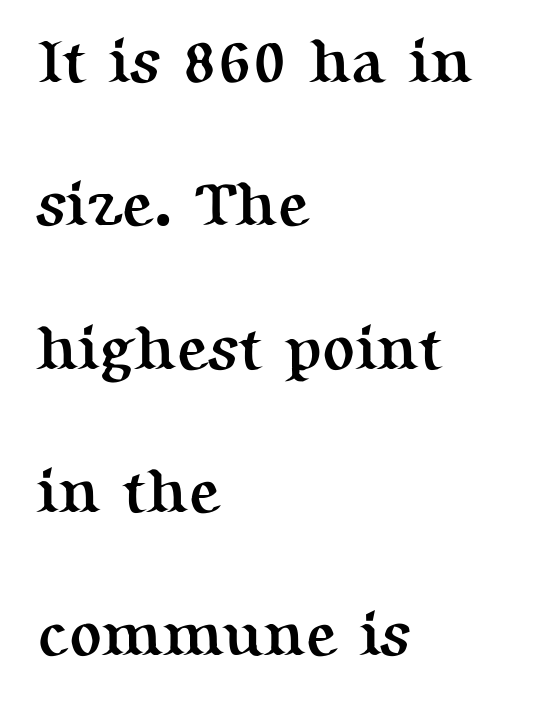
{"serif": "yes", "italic": "no", "bold": "yes", "weight": "semibold", "width": "normal", "stroke_contrast": "medium", "x_height": "medium", "monospaced": "no", "underline": "no", "align": "left", "line_spacing": "loose", "line_spacing_ratio": 2.35, "letter_spacing": "normal", "letter_spacing_em": 0.0, "glyph_px": 61}
